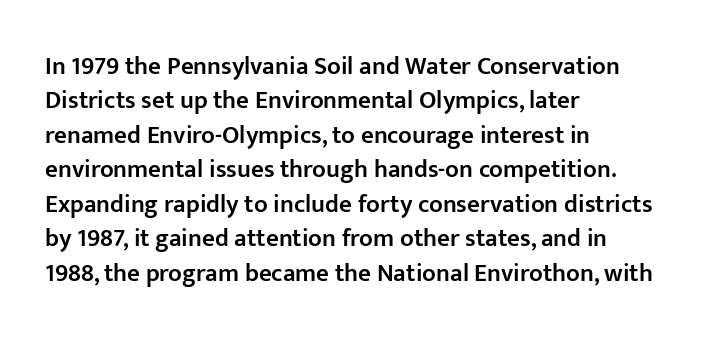
{"italic": "no", "bold": "semi", "underline": "no", "align": "left", "line_spacing": "normal", "line_spacing_ratio": 1.38, "letter_spacing": "normal", "letter_spacing_em": 0.0, "glyph_px": 25}
